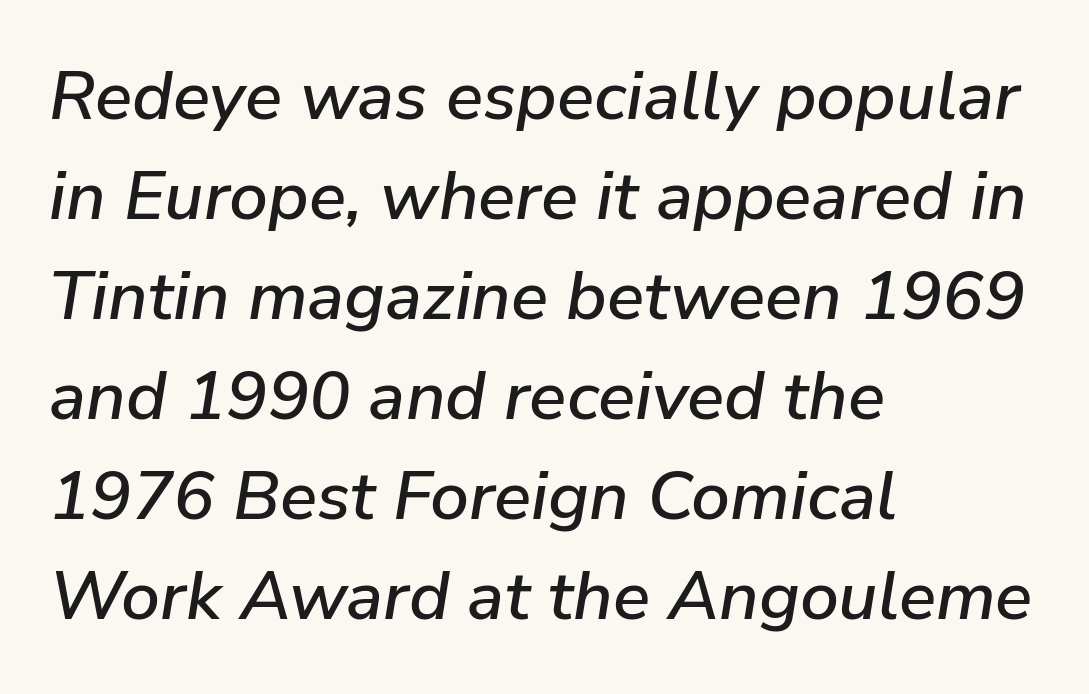
The image shows 69 px text type, italic (leaning right); set left-aligned, normal line spacing (1.45x), normal letter spacing, not underlined; low stroke contrast and a medium x-height.
